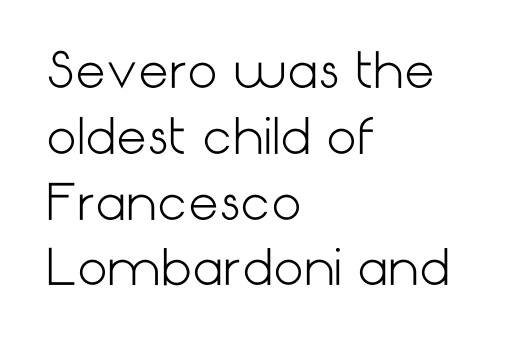
Which margin do the lines hug? The left one — the right edge is uneven. Is this a heavy cut? Hardly; it is regular or lighter. Each row of text sits above clean, open space. Ascenders rise straight up at ninety degrees. The glyphs in this specimen are sans serif.
